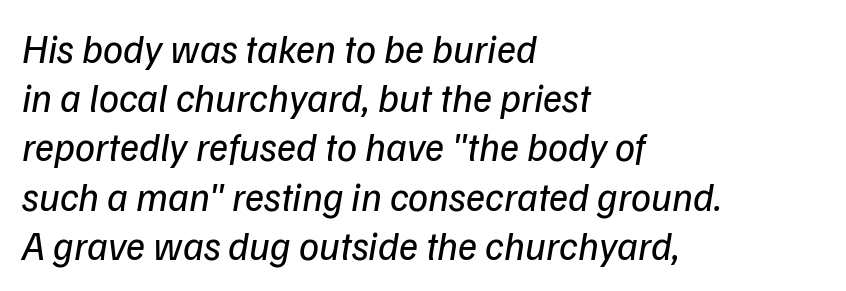
The image shows 40 px regular-weight sans-serif type; set left-aligned, line spacing 1.23x, normal letter spacing, not underlined; low stroke contrast and a medium x-height.
